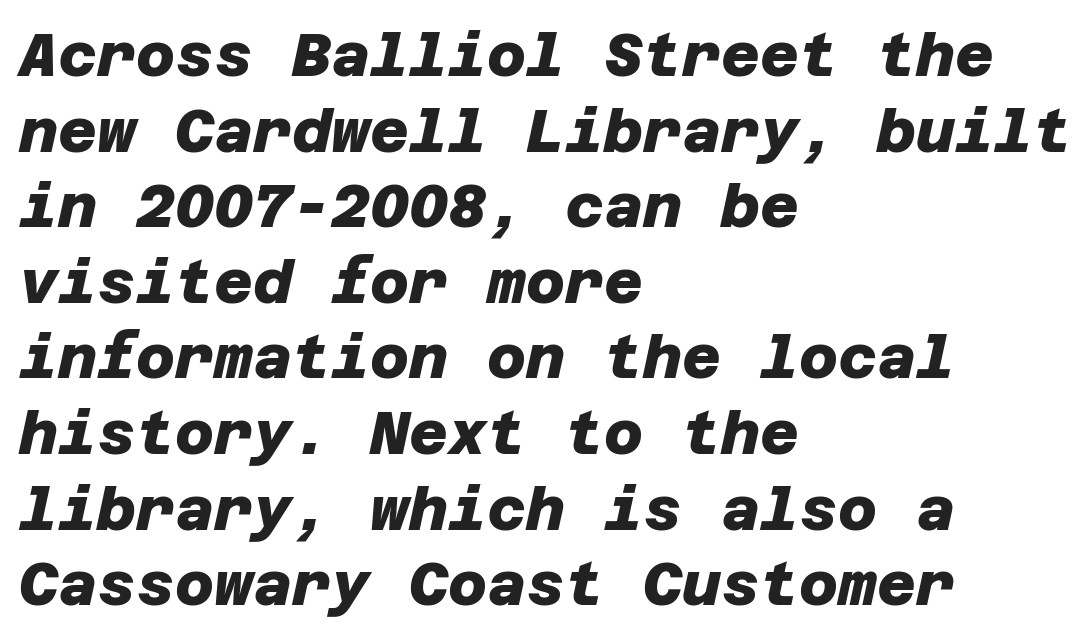
The image shows 60 px heavy sans-serif type; set left-aligned, normal line spacing (1.26x), normal letter spacing, not underlined; low stroke contrast and a large x-height.
